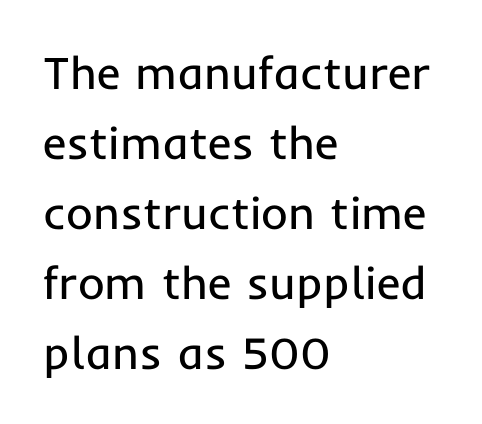
The image shows 46 px regular-weight sans-serif type, upright; set left-aligned, normal line spacing (1.52x), normal letter spacing, not underlined; low stroke contrast and a medium x-height.
